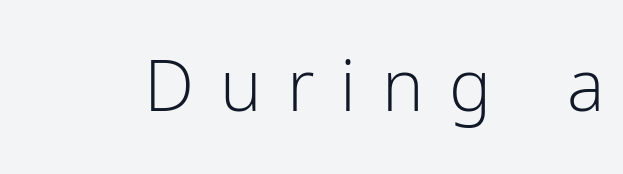
The image shows 71 px light sans-serif type, upright; set unusually wide letter spacing (+0.36 em), not underlined; low stroke contrast and a medium x-height.
